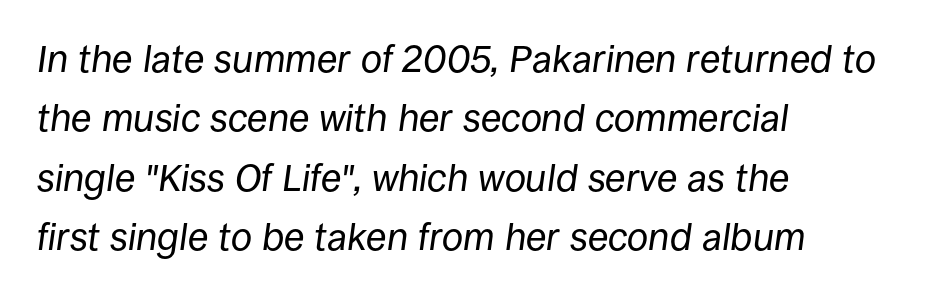
Q: Is the text bold? A: No.
Q: Is the text italic (slanted)? A: Yes, it leans right by about 8 degrees.
Q: Is the text underlined? A: No.
Q: How is the paragraph aligned? A: Left-aligned.
Q: Is the spacing between letters normal or unusually wide? A: Normal.
Q: Is the spacing between lines tight, normal or loose? A: Normal.
Q: Width (condensed, normal, or wide)? A: Normal.
Q: Stroke contrast? A: Low.
Q: x-height? A: Large.
Q: Monospaced? A: No.
